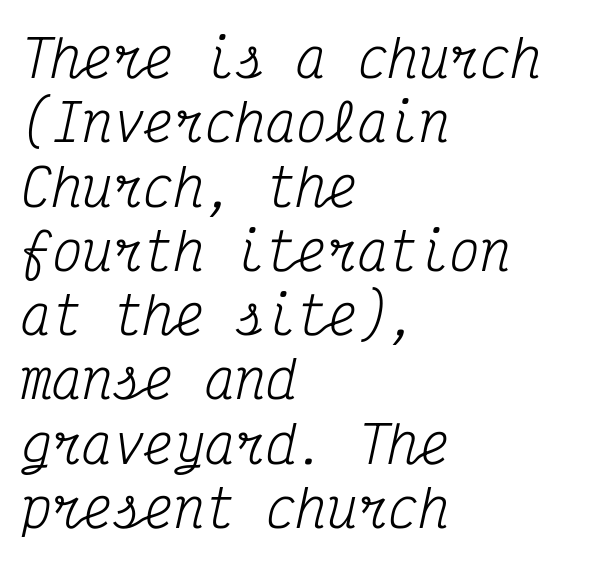
The image shows 51 px regular-weight, condensed serif type, italic (leaning right), monospaced; set left-aligned, normal line spacing (1.26x), normal letter spacing, not underlined; medium stroke contrast and a medium x-height.
